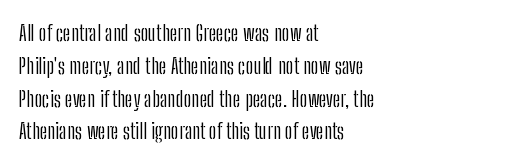
Descender tails drop into unmarked territory. Vertically, the passage feels balanced, rows spaced as you'd expect. The typesetter chose a ragged-right arrangement here. The typography opts for an upright posture over an oblique one. The rendering keeps characters at their native spacing. Stroke mass is kept to a normal reading level or below.
